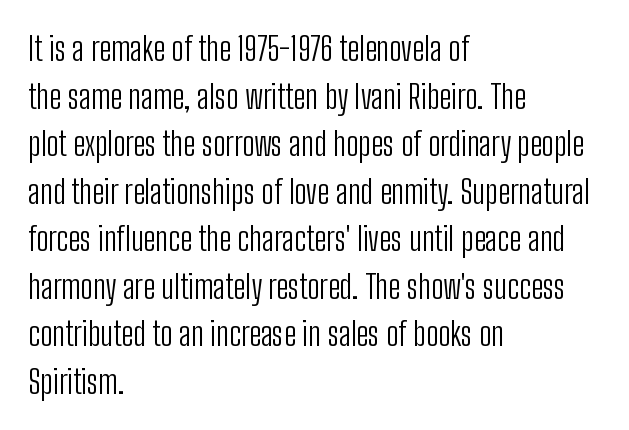
Quick note: not italic, upright. The space directly below the letters is spotless. These lines stack with their left ends in a neat column. Regular leading.
